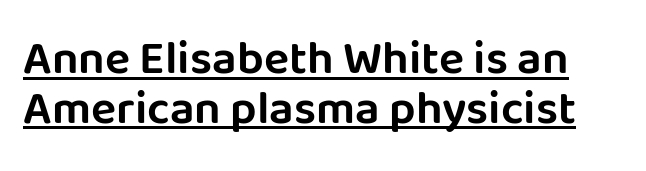
Q: Is the text italic (slanted)? A: No, it is upright.
Q: Is the typeface a serif or a sans-serif typeface? A: Sans-serif.
Q: Is the text underlined? A: Yes.
Q: Is the spacing between letters normal or unusually wide? A: Normal.
Q: Is the spacing between lines tight, normal or loose? A: Tight.
Q: Width (condensed, normal, or wide)? A: Normal.
Q: Stroke contrast? A: Low.
Q: x-height? A: Large.
Q: Monospaced? A: No.
